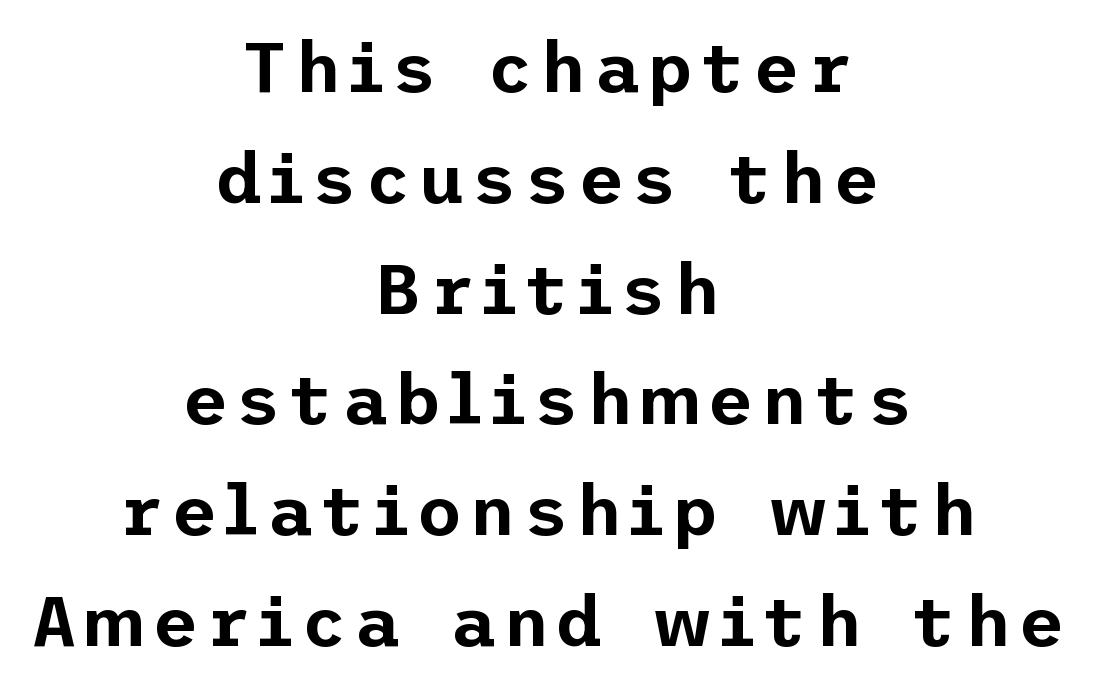
The image shows 71 px sans-serif type, upright; set centered, normal line spacing (1.56x), not underlined; low stroke contrast and a medium x-height.
